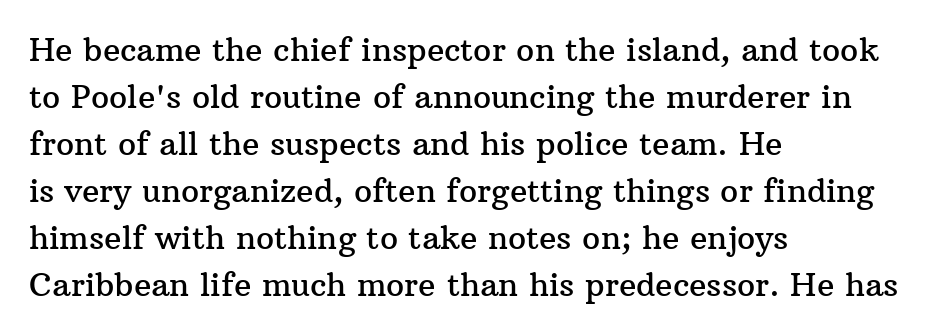
{"serif": "yes", "italic": "no", "width": "normal", "stroke_contrast": "medium", "x_height": "medium", "monospaced": "no", "underline": "no", "align": "left", "line_spacing": "normal", "line_spacing_ratio": 1.47, "letter_spacing": "normal", "letter_spacing_em": 0.0, "glyph_px": 32}
